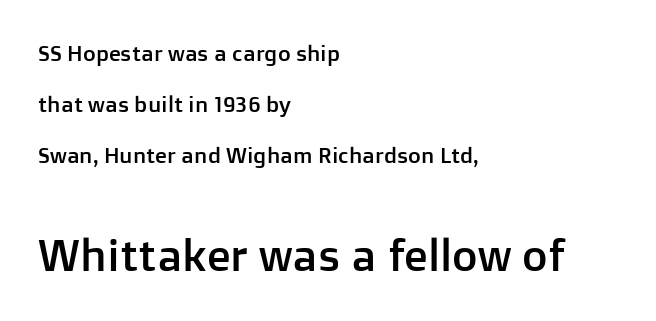
The image shows 44 px sans-serif type, upright; set left-aligned, loose line spacing (2.32x), normal letter spacing, not underlined; the second (bottom) block is 2.0x larger; low stroke contrast and a medium x-height.
